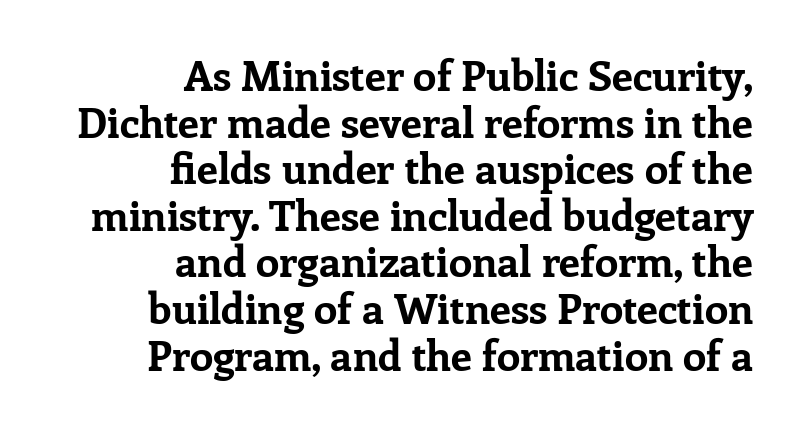
{"serif": "yes", "italic": "no", "bold": "yes", "weight": "bold", "width": "normal", "stroke_contrast": "low", "x_height": "medium", "monospaced": "no", "underline": "no", "align": "right", "line_spacing": "tight", "line_spacing_ratio": 1.11, "letter_spacing": "normal", "letter_spacing_em": 0.0, "glyph_px": 42}
